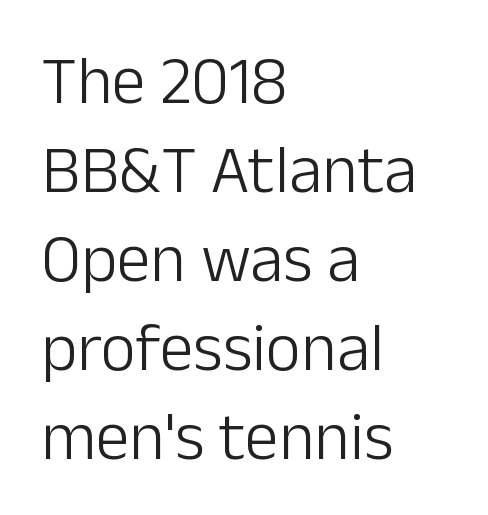
{"serif": "no", "italic": "no", "bold": "no", "weight": "light", "width": "normal", "stroke_contrast": "low", "x_height": "medium", "monospaced": "no", "underline": "no", "align": "left", "line_spacing": "normal", "line_spacing_ratio": 1.31, "letter_spacing": "normal", "letter_spacing_em": 0.0, "glyph_px": 68}
